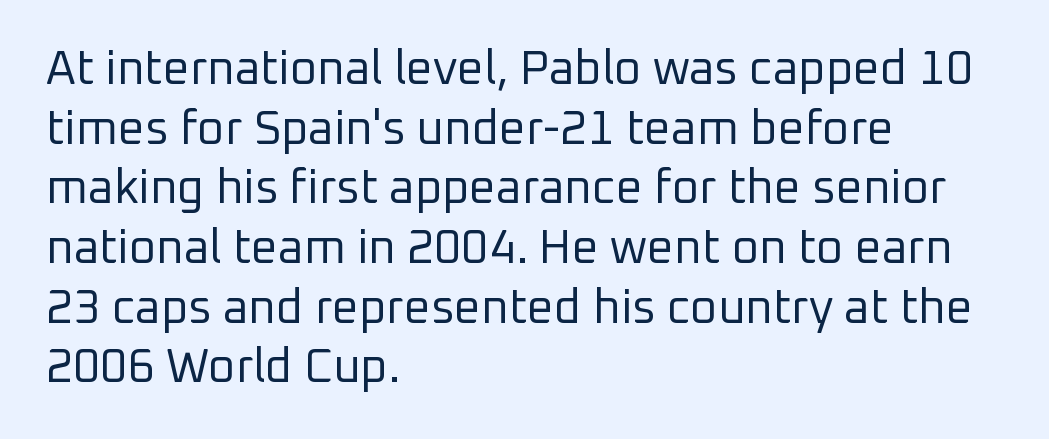
Horizontally, the lines are justified to the leading edge only. Looks like regular typesetting: each glyph gets only the width it needs. The font sits on the lighter half of the weight spectrum, regular included. If you drew a line through each stem, it would be perfectly vertical.
